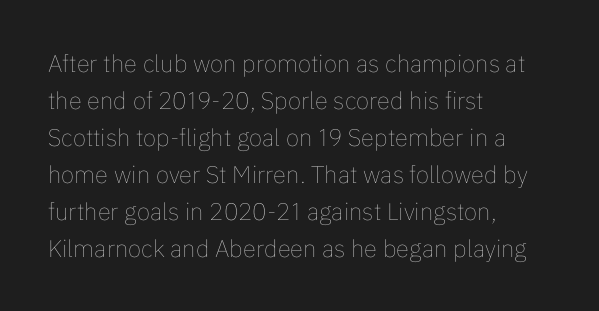
The image shows 24 px text type, upright; set left-aligned, normal line spacing (1.54x), normal letter spacing, not underlined.
